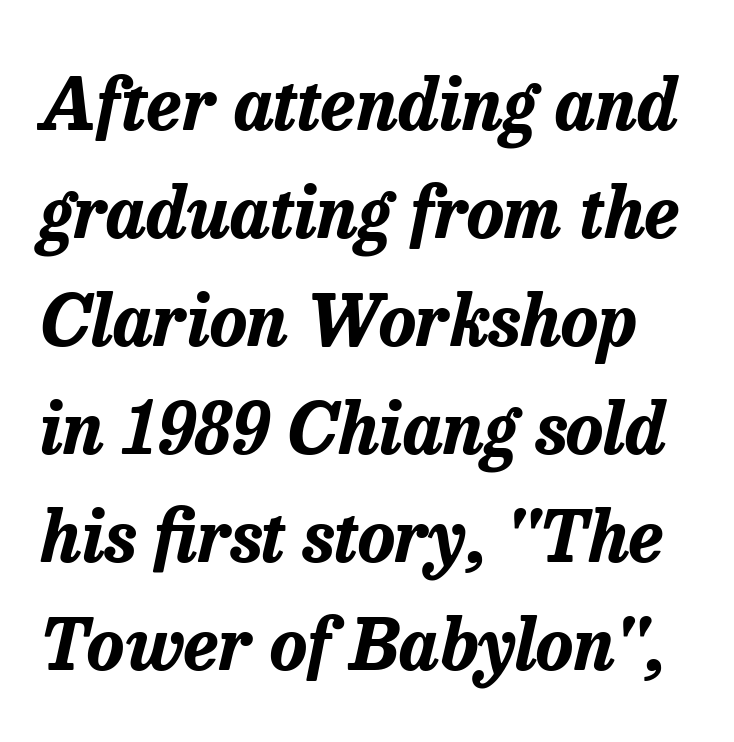
You could not count columns in this text — the font is proportionally spaced. The lines sit at an ordinary, default distance from one another. Emphasis-style slanted type is in use. The line texture is even and compact thanks to regular tracking.
